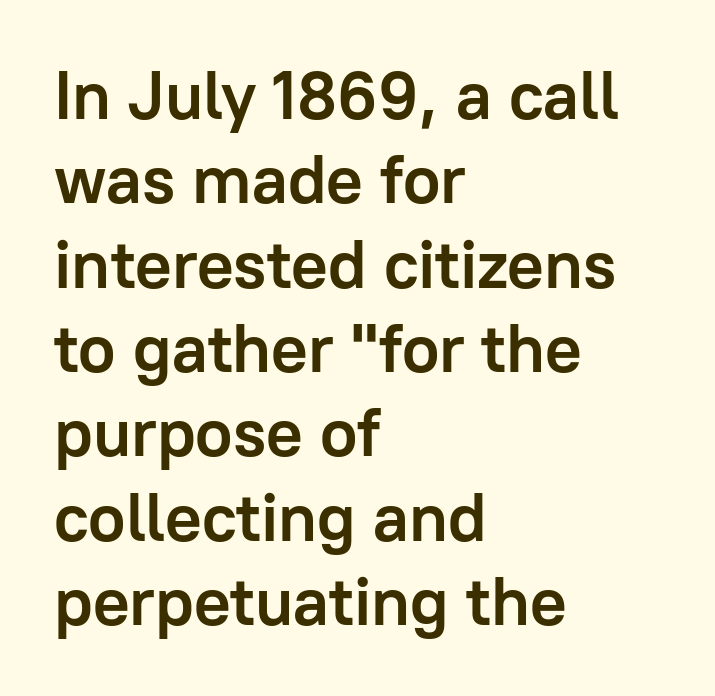
The image shows 68 px semibold sans-serif type, upright; set left-aligned, line spacing 1.24x, normal letter spacing, not underlined; low stroke contrast and a medium x-height.
